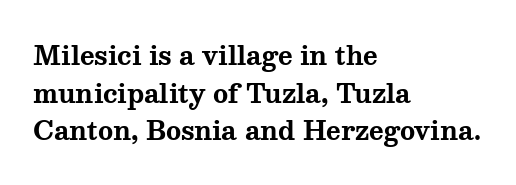
The image shows 25 px bold type, upright; set left-aligned, normal line spacing (1.51x), normal letter spacing, not underlined.
